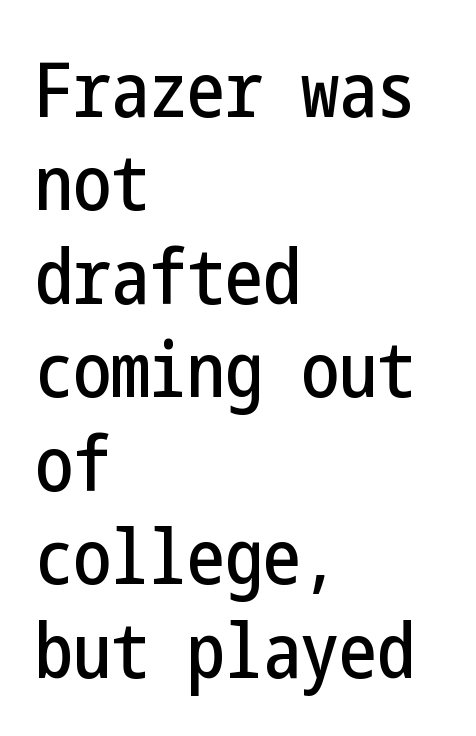
The image shows 76 px condensed sans-serif type, upright; set left-aligned, line spacing 1.23x, normal letter spacing, not underlined; low stroke contrast and a medium x-height.
